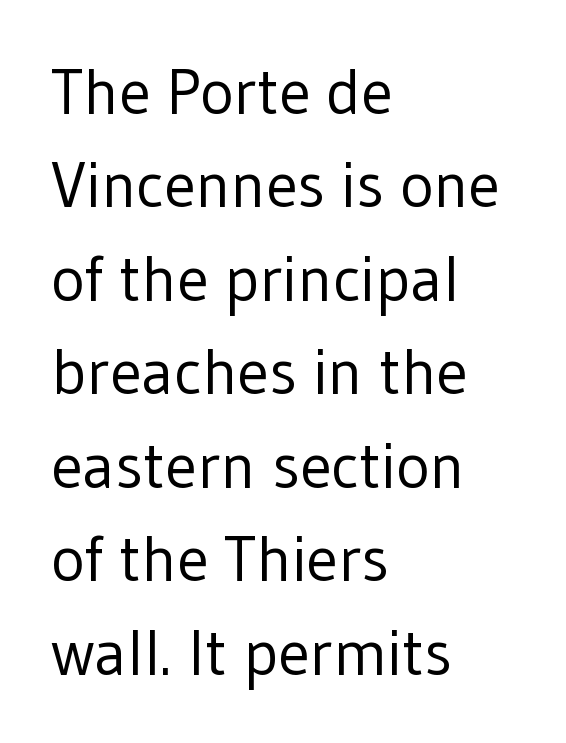
The type is set solid horizontally, with unmodified tracking. The words here are not underlined. This is the regular roman posture of the typeface. On a weight scale, this lands at 450 or below. Each letter keeps its own natural width here, so spacing adapts to shape. The space between consecutive lines is moderate.
